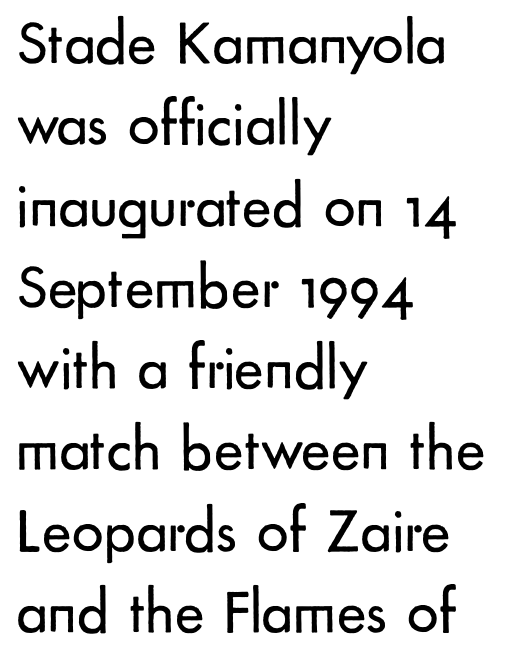
Stroke terminals: plain, sans-serif. Letters have the restrained weight of plain body copy at most. Where is the straight margin? On the left. A typesetter would call this proportional, since set widths differ per character.
